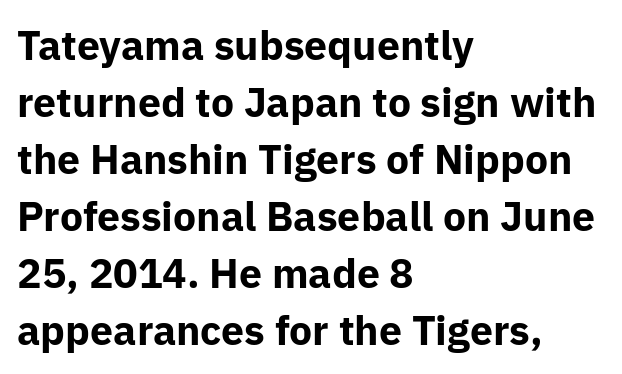
This rendering features lettering with no underline. The characters display no serif detailing; their extremities are plain. Each letter keeps its own natural width here, so spacing adapts to shape. These lines are set flush left with a ragged right edge. Reading down the column, the eye jumps a familiar distance to each next line.
